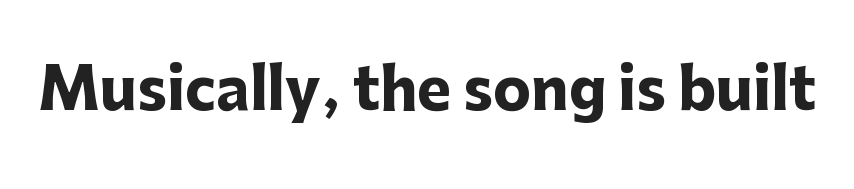
{"serif": "no", "italic": "no", "bold": "yes", "weight": "heavy", "width": "normal", "stroke_contrast": "low", "x_height": "medium", "monospaced": "no", "underline": "no", "letter_spacing": "normal", "letter_spacing_em": 0.0, "glyph_px": 57}
